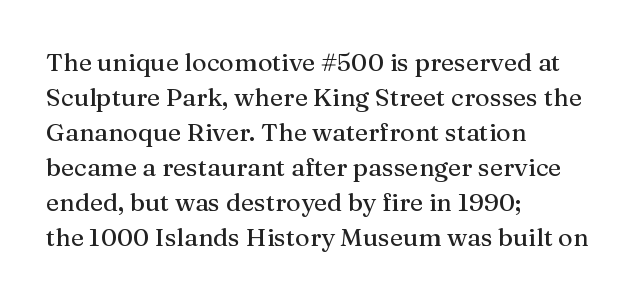
{"italic": "no", "underline": "no", "align": "left", "line_spacing": "normal", "line_spacing_ratio": 1.4, "letter_spacing": "normal", "letter_spacing_em": 0.0, "glyph_px": 25}
